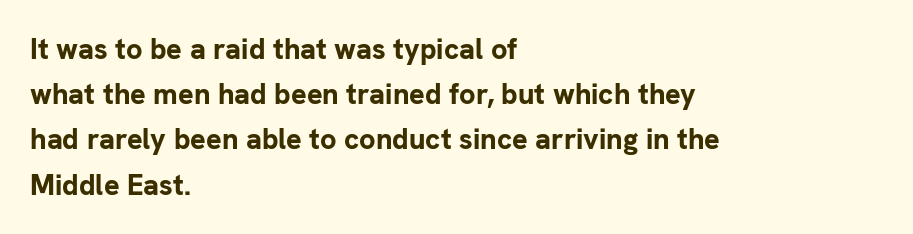
The image shows 29 px bold sans-serif type, upright; set left-aligned, normal line spacing (1.56x), normal letter spacing, not underlined; low stroke contrast and a medium x-height.
